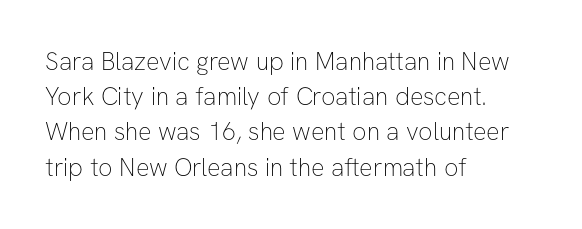
The image shows 25 px text type, upright; set left-aligned, normal line spacing (1.41x), normal letter spacing, not underlined.
